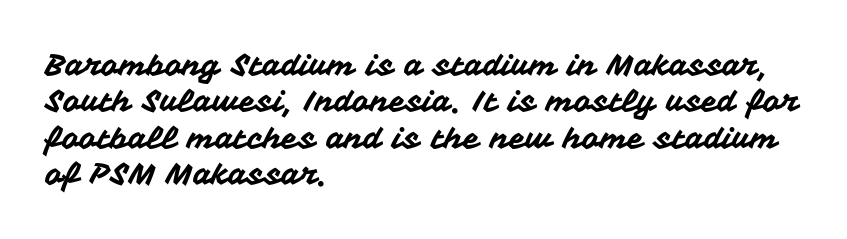
Q: Is the text italic (slanted)? A: Yes.
Q: Is the typeface a serif or a sans-serif typeface? A: Sans-serif.
Q: Is the text underlined? A: No.
Q: How is the paragraph aligned? A: Left-aligned.
Q: Is the spacing between letters normal or unusually wide? A: Normal.
Q: Width (condensed, normal, or wide)? A: Normal.
Q: Stroke contrast? A: Medium.
Q: x-height? A: Medium.
Q: Monospaced? A: No.
